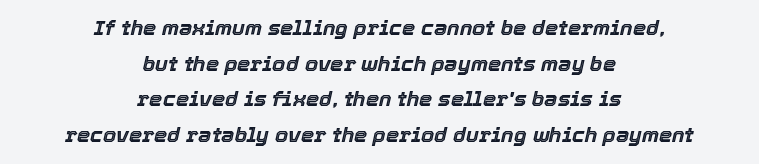
Q: Is the text italic (slanted)? A: Yes, it leans right by about 12 degrees.
Q: Is the text underlined? A: No.
Q: How is the paragraph aligned? A: Centered.
Q: Is the spacing between letters normal or unusually wide? A: Normal.
Q: Is the spacing between lines tight, normal or loose? A: Normal.
